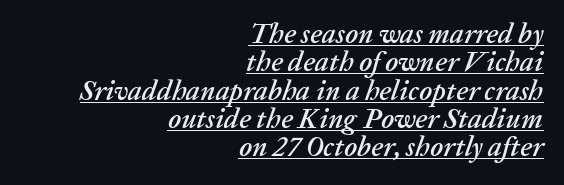
{"italic": "yes", "lean": "right", "slant_degrees": 20, "width": "normal", "stroke_contrast": "low", "x_height": "medium", "monospaced": "no", "underline": "yes", "align": "right", "line_spacing": "tight", "line_spacing_ratio": 1.01, "letter_spacing": "normal", "letter_spacing_em": 0.0, "glyph_px": 28}
